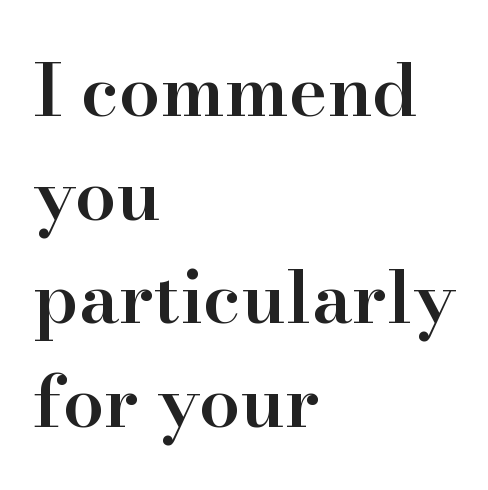
Layout note: lines flush left. The text was rendered using a seriffed face with decorative stroke endings. These lines keep a tight, regular rhythm from letter to letter. Ascenders rise straight up at ninety degrees.
